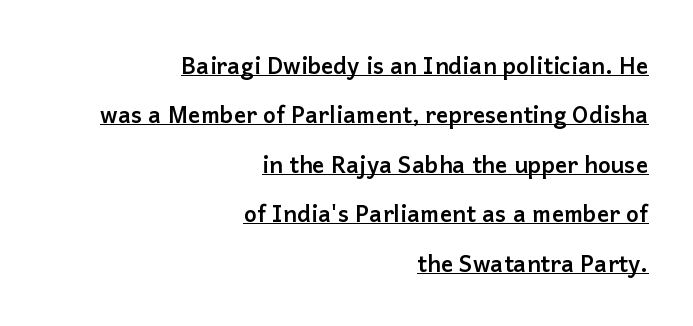
{"italic": "no", "bold": "yes", "underline": "yes", "align": "right", "line_spacing": "loose", "line_spacing_ratio": 2.15, "letter_spacing": "normal", "letter_spacing_em": 0.0, "glyph_px": 23}
